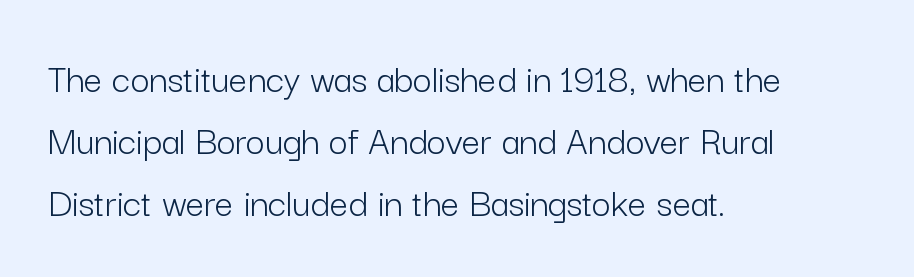
This sample has the flowing, uneven cadence of proportional lettering. Any mark beneath the type? The region is blank. Reading down the column, the eye jumps a familiar distance to each next line. Reading down the block, your eye returns to a fixed left position each line. Heft: none added — not bold. The specimen reads as upright at a glance.
